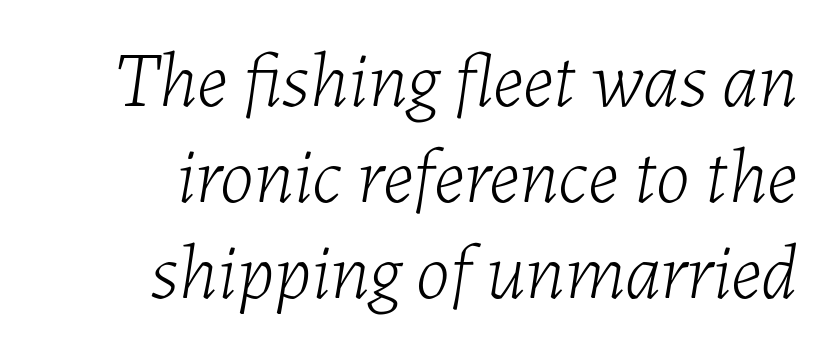
Horizontal alignment here is rightward, an uncommon choice for prose. Every character sits at an angle, as italics do. Letters rest on an invisible, unmarked baseline. Spacing verdict: proportional, widths tailored to each character. Is this a heavy cut? Hardly; it is regular or lighter.
